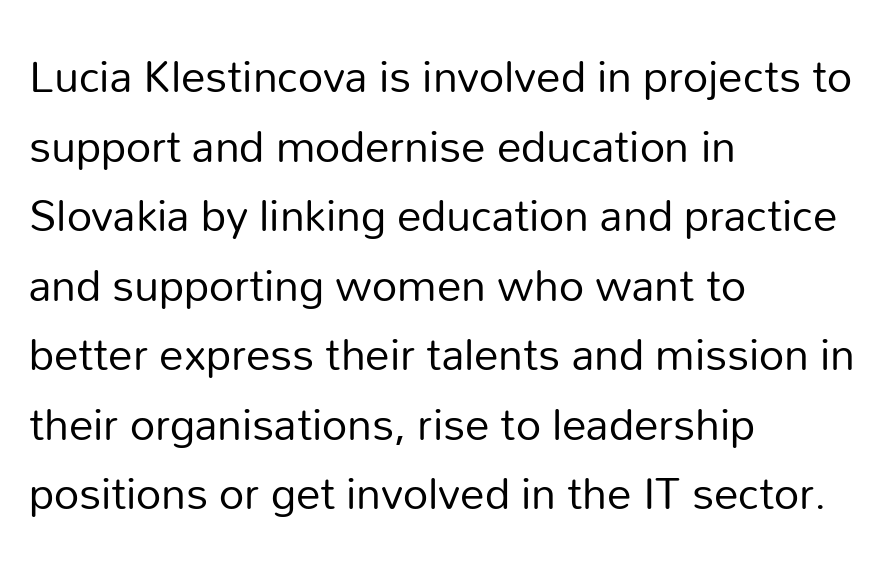
{"serif": "no", "italic": "no", "bold": "no", "weight": "regular", "width": "normal", "stroke_contrast": "low", "x_height": "medium", "monospaced": "no", "underline": "no", "align": "left", "line_spacing": "normal", "line_spacing_ratio": 1.42, "letter_spacing": "normal", "letter_spacing_em": 0.0, "glyph_px": 49}
